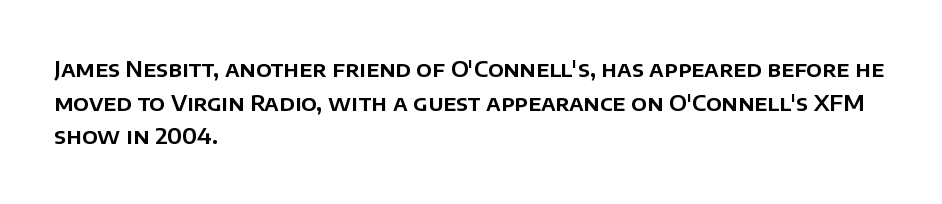
Q: Is the text italic (slanted)? A: No, it is upright.
Q: Is the text underlined? A: No.
Q: How is the paragraph aligned? A: Left-aligned.
Q: Is the spacing between letters normal or unusually wide? A: Normal.
Q: Is the spacing between lines tight, normal or loose? A: Normal.
